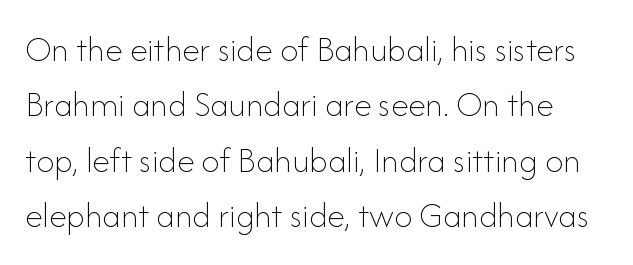
Q: Is the text bold? A: No.
Q: Is the text italic (slanted)? A: No, it is upright.
Q: Is the text underlined? A: No.
Q: Is the spacing between letters normal or unusually wide? A: Normal.
Q: Is the spacing between lines tight, normal or loose? A: Normal.
Q: Width (condensed, normal, or wide)? A: Normal.
Q: Stroke contrast? A: Low.
Q: x-height? A: Small.
Q: Monospaced? A: No.
